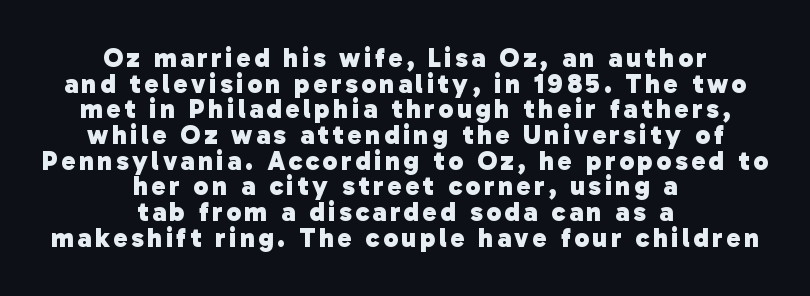
Q: Is the text bold? A: Yes.
Q: Is the text underlined? A: No.
Q: How is the paragraph aligned? A: Centered.
Q: Is the spacing between lines tight, normal or loose? A: Tight.
